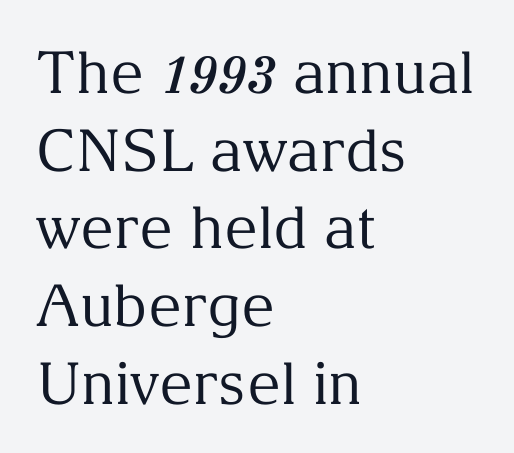
Q: Is the text bold? A: No.
Q: Is the text italic (slanted)? A: No, it is upright.
Q: Is the typeface a serif or a sans-serif typeface? A: Serif.
Q: Is the text underlined? A: No.
Q: How is the paragraph aligned? A: Left-aligned.
Q: Is the spacing between letters normal or unusually wide? A: Normal.
Q: Is the spacing between lines tight, normal or loose? A: Normal.
Q: Width (condensed, normal, or wide)? A: Normal.
Q: Stroke contrast? A: Medium.
Q: x-height? A: Medium.
Q: Monospaced? A: No.
